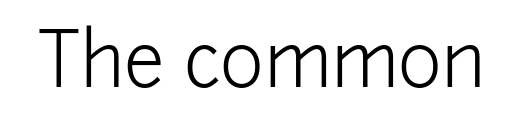
The image shows 74 px light sans-serif type, upright; set normal letter spacing, not underlined; low stroke contrast and a medium x-height.
